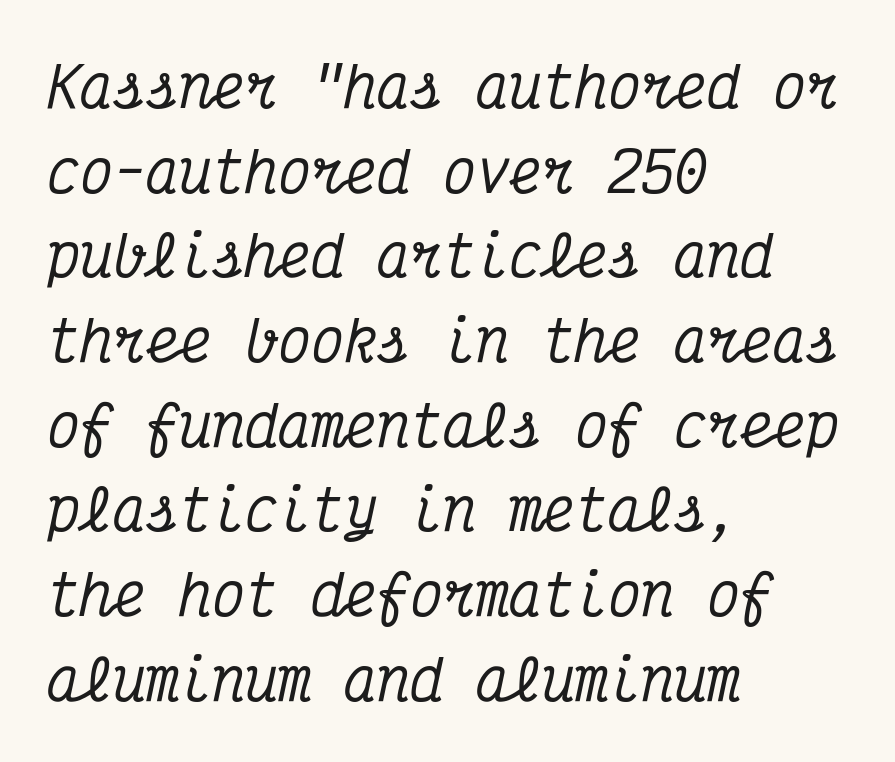
{"serif": "yes", "italic": "yes", "lean": "right", "slant_degrees": 12, "width": "condensed", "stroke_contrast": "medium", "x_height": "medium", "monospaced": "yes", "underline": "no", "align": "left", "line_spacing": "normal", "line_spacing_ratio": 1.54, "letter_spacing": "normal", "letter_spacing_em": 0.0, "glyph_px": 55}
